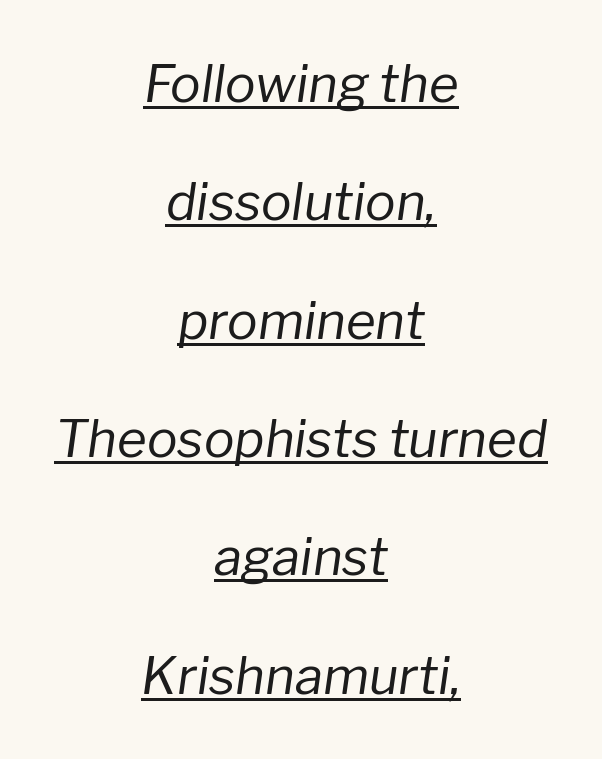
The image shows 51 px regular-weight type, italic (leaning right); set centered, loose line spacing (2.32x), normal letter spacing, underlined; low stroke contrast and a medium x-height.
